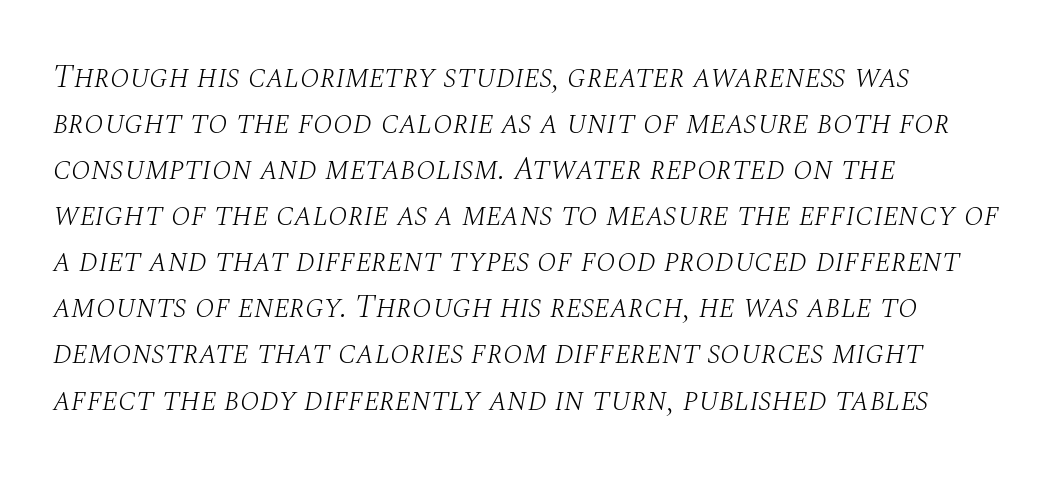
{"serif": "yes", "italic": "yes", "lean": "right", "slant_degrees": 10, "bold": "no", "weight": "light", "width": "normal", "stroke_contrast": "medium", "x_height": "large", "monospaced": "no", "underline": "no", "align": "left", "line_spacing": "normal", "line_spacing_ratio": 1.44, "letter_spacing": "normal", "letter_spacing_em": 0.0, "glyph_px": 32}
